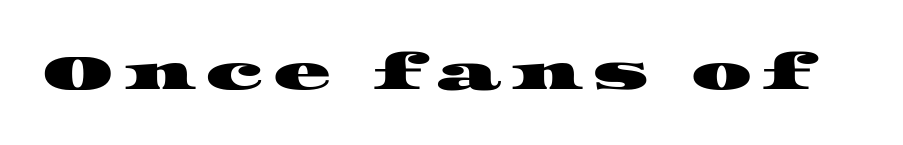
Q: Is the typeface a serif or a sans-serif typeface? A: Serif.
Q: Is the text underlined? A: No.
Q: Is the spacing between letters normal or unusually wide? A: Unusually wide.
Q: Width (condensed, normal, or wide)? A: Wide.
Q: Stroke contrast? A: High.
Q: x-height? A: Large.
Q: Monospaced? A: No.
